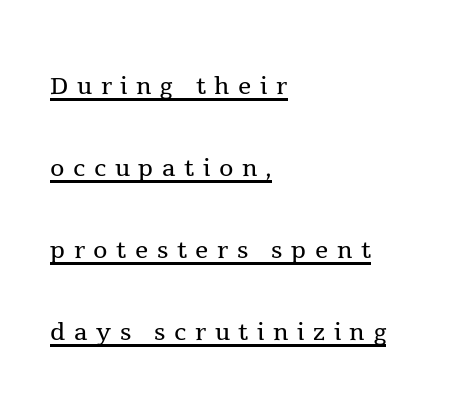
Q: Is the text bold? A: No.
Q: Is the text italic (slanted)? A: No, it is upright.
Q: Is the typeface a serif or a sans-serif typeface? A: Serif.
Q: Is the text underlined? A: Yes.
Q: How is the paragraph aligned? A: Left-aligned.
Q: Is the spacing between letters normal or unusually wide? A: Unusually wide.
Q: Is the spacing between lines tight, normal or loose? A: Loose.
Q: Width (condensed, normal, or wide)? A: Normal.
Q: x-height? A: Medium.
Q: Monospaced? A: No.
